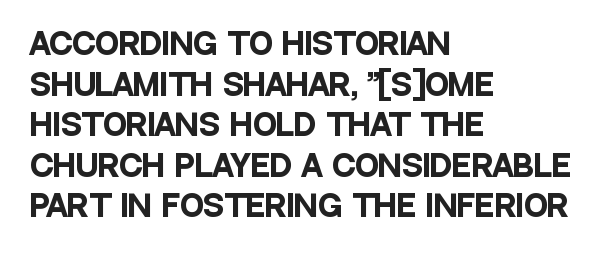
The line-height multiplier appears to be the usual default. Descenders are the only things crossing below the line. This sample uses plain, unmodified letter spacing. A student would call this left alignment; a typographer would say flush left, rag right. Weight: bold. The passage shown is typed in a proportional face where columns would drift.
